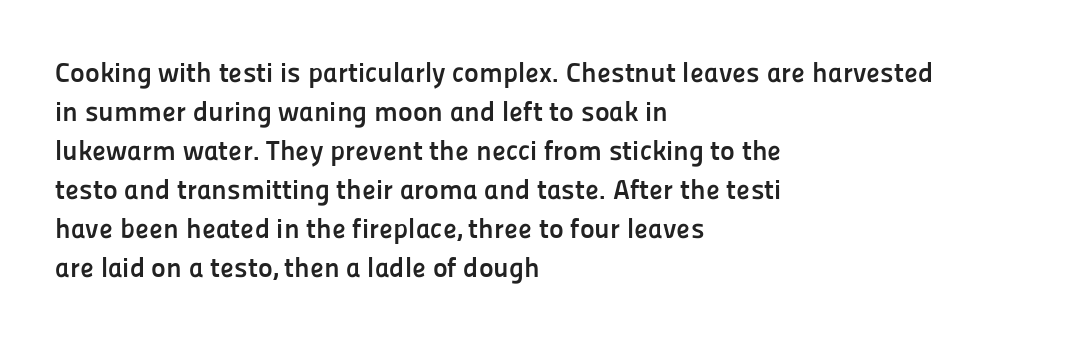
The image shows 28 px semibold sans-serif type, upright; set left-aligned, normal line spacing (1.39x), normal letter spacing, not underlined; low stroke contrast and a medium x-height.
